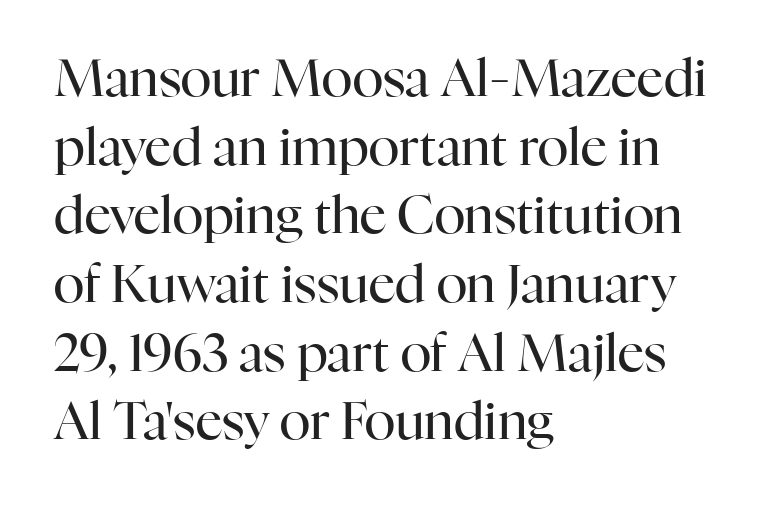
Q: Is the text bold? A: No.
Q: Is the text italic (slanted)? A: No, it is upright.
Q: Is the typeface a serif or a sans-serif typeface? A: Serif.
Q: Is the text underlined? A: No.
Q: How is the paragraph aligned? A: Left-aligned.
Q: Is the spacing between letters normal or unusually wide? A: Normal.
Q: Is the spacing between lines tight, normal or loose? A: Normal.
Q: Width (condensed, normal, or wide)? A: Normal.
Q: Stroke contrast? A: High.
Q: x-height? A: Medium.
Q: Monospaced? A: No.
